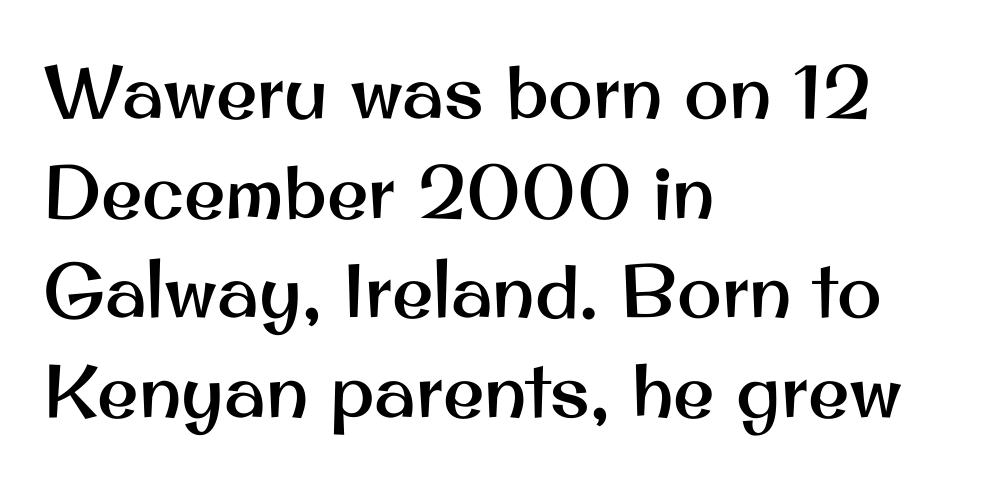
A typesetter would call this proportional, since set widths differ per character. The passage shown is not underscored anywhere. The specimen reads as upright at a glance. Serif or sans? Sans — the stroke terminals are bare. Honestly, the letter spacing is just normal — you wouldn't notice it.
